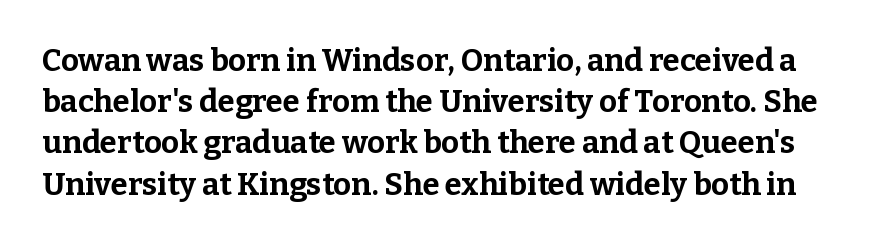
{"serif": "yes", "italic": "no", "bold": "yes", "weight": "bold", "width": "normal", "stroke_contrast": "low", "x_height": "medium", "monospaced": "no", "underline": "no", "line_spacing": "normal", "line_spacing_ratio": 1.33, "letter_spacing": "normal", "letter_spacing_em": 0.0, "glyph_px": 31}
